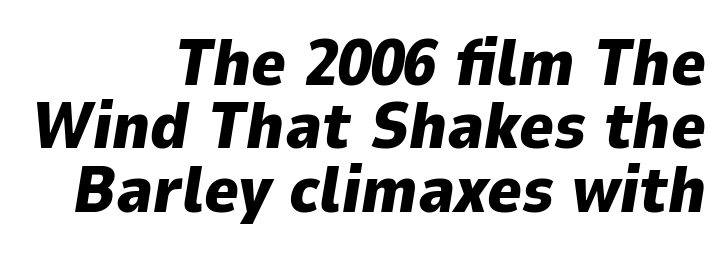
Q: Is the text bold? A: Yes.
Q: Is the text italic (slanted)? A: Yes, it leans right by about 9 degrees.
Q: Is the text underlined? A: No.
Q: How is the paragraph aligned? A: Right-aligned.
Q: Is the spacing between letters normal or unusually wide? A: Normal.
Q: Is the spacing between lines tight, normal or loose? A: Tight.
Q: Width (condensed, normal, or wide)? A: Normal.
Q: Stroke contrast? A: Low.
Q: x-height? A: Medium.
Q: Monospaced? A: No.
